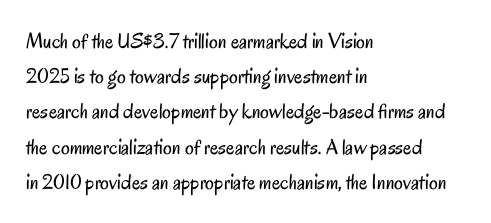
The image shows 22 px text type, upright; set left-aligned, normal line spacing (1.6x), normal letter spacing, not underlined.
